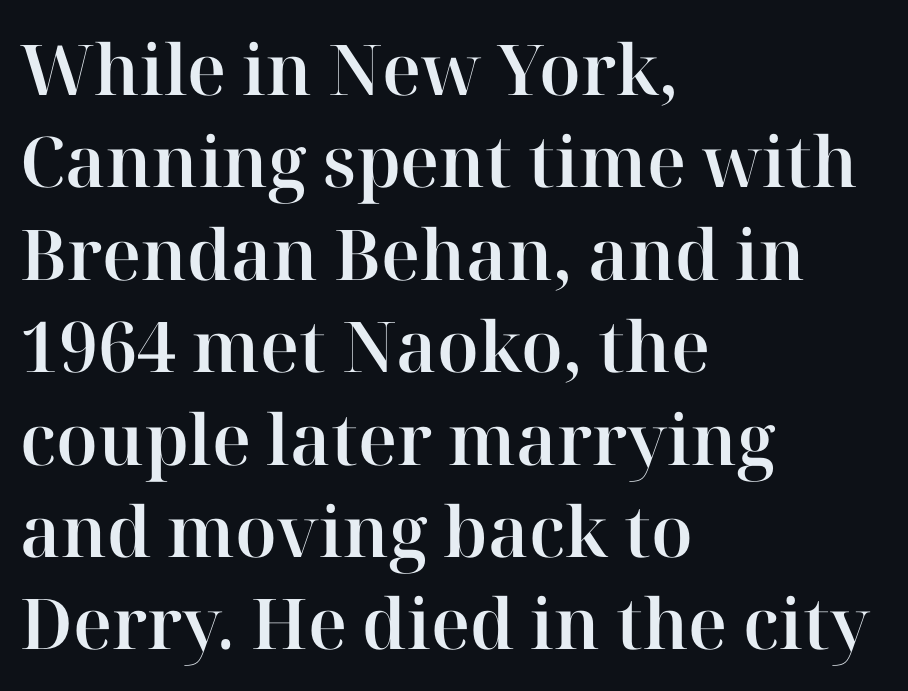
Q: Is the text italic (slanted)? A: No, it is upright.
Q: Is the typeface a serif or a sans-serif typeface? A: Serif.
Q: Is the text underlined? A: No.
Q: How is the paragraph aligned? A: Left-aligned.
Q: Is the spacing between letters normal or unusually wide? A: Normal.
Q: Is the spacing between lines tight, normal or loose? A: Normal.
Q: Width (condensed, normal, or wide)? A: Normal.
Q: Stroke contrast? A: High.
Q: x-height? A: Medium.
Q: Monospaced? A: No.
